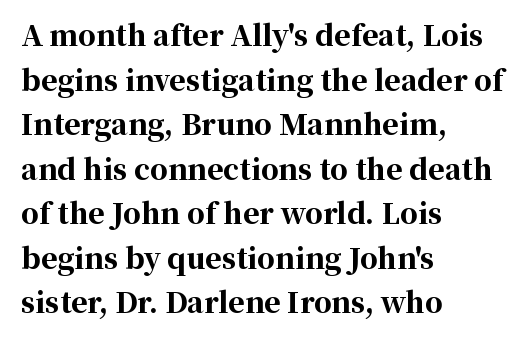
{"serif": "yes", "italic": "no", "bold": "yes", "weight": "bold", "width": "normal", "stroke_contrast": "high", "x_height": "medium", "monospaced": "no", "underline": "no", "align": "left", "line_spacing": "normal", "line_spacing_ratio": 1.59, "letter_spacing": "normal", "letter_spacing_em": 0.0, "glyph_px": 28}
